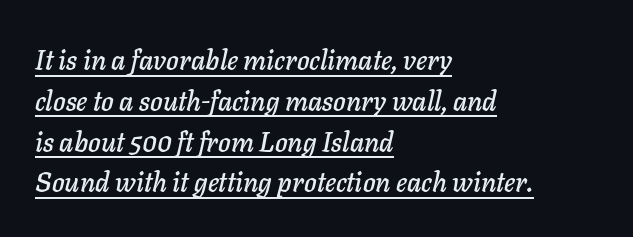
Q: Is the text italic (slanted)? A: Yes, it leans right by about 11 degrees.
Q: Is the text underlined? A: Yes.
Q: How is the paragraph aligned? A: Left-aligned.
Q: Is the spacing between letters normal or unusually wide? A: Normal.
Q: Is the spacing between lines tight, normal or loose? A: Normal.
